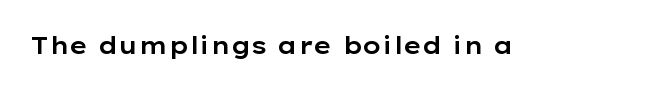
Observe the ordinary spacing: letters are neighbours, not strangers. Underline: absent. Rendered with straight, roman letterforms.
